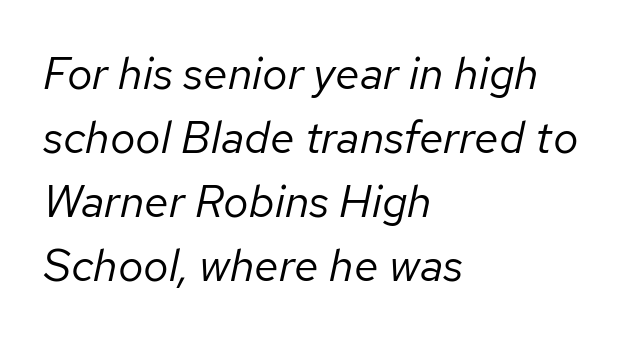
The image shows 45 px regular-weight type, italic (leaning right); set left-aligned, normal line spacing (1.42x), normal letter spacing, not underlined; low stroke contrast and a medium x-height.
